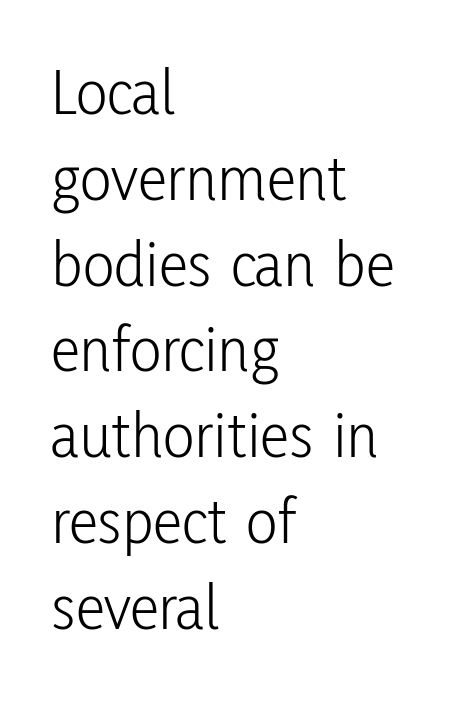
Left-aligned paragraph, ragged on the right. Regular leading. Each letter's strokes conclude bluntly, with no projecting serifs. Think of a printed novel: that variable character pitch is what you see here. Does the lettering tilt? It doesn't — this is upright.
